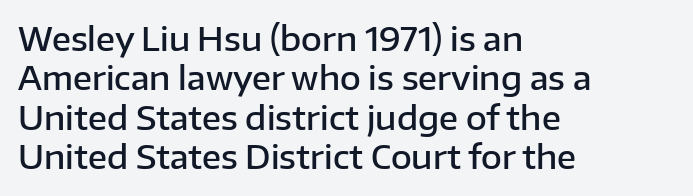
{"serif": "no", "italic": "no", "bold": "semi", "weight": "semibold", "width": "normal", "stroke_contrast": "low", "x_height": "medium", "monospaced": "no", "underline": "no", "align": "left", "line_spacing_ratio": 1.23, "letter_spacing": "normal", "letter_spacing_em": 0.0, "glyph_px": 32}
